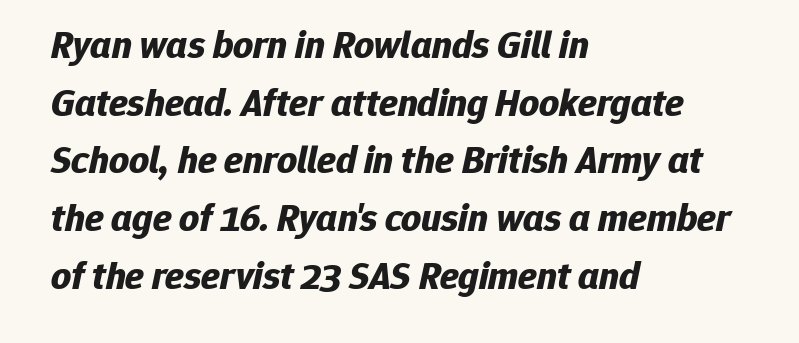
{"italic": "yes", "lean": "right", "slant_degrees": 12, "bold": "yes", "weight": "bold", "width": "normal", "stroke_contrast": "low", "x_height": "medium", "monospaced": "no", "underline": "no", "align": "left", "line_spacing": "normal", "line_spacing_ratio": 1.48, "letter_spacing": "normal", "letter_spacing_em": 0.0, "glyph_px": 39}
